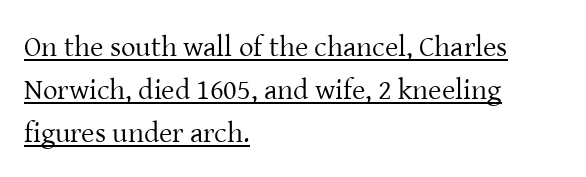
A rule runs beneath these lines of type. Proportional: the letters do not fall into vertical columns. Here the glyphs are tracked normally, forming tight word shapes. Caption: multi-line text, flush left, ragged right. The block of text has a typical density, with ordinary space between rows.
